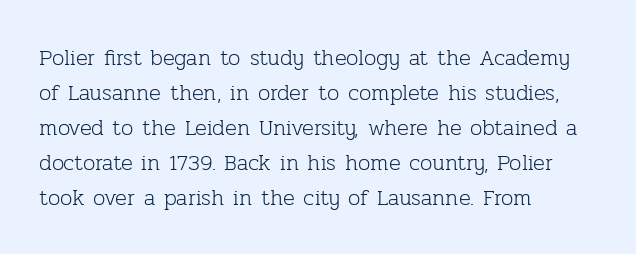
Q: Is the text bold? A: No.
Q: Is the text italic (slanted)? A: No, it is upright.
Q: Is the text underlined? A: No.
Q: How is the paragraph aligned? A: Left-aligned.
Q: Is the spacing between letters normal or unusually wide? A: Normal.
Q: Is the spacing between lines tight, normal or loose? A: Normal.
